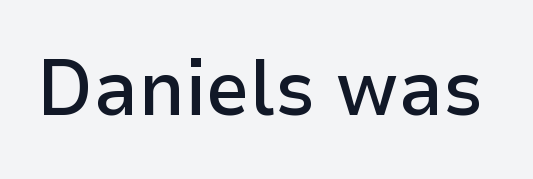
No extra tracking has been applied to these lines. To sum up the face: it is a sans, with no serifs. The axis of the letterforms is exactly vertical. Strokes here are thickened, but only to semibold level.
